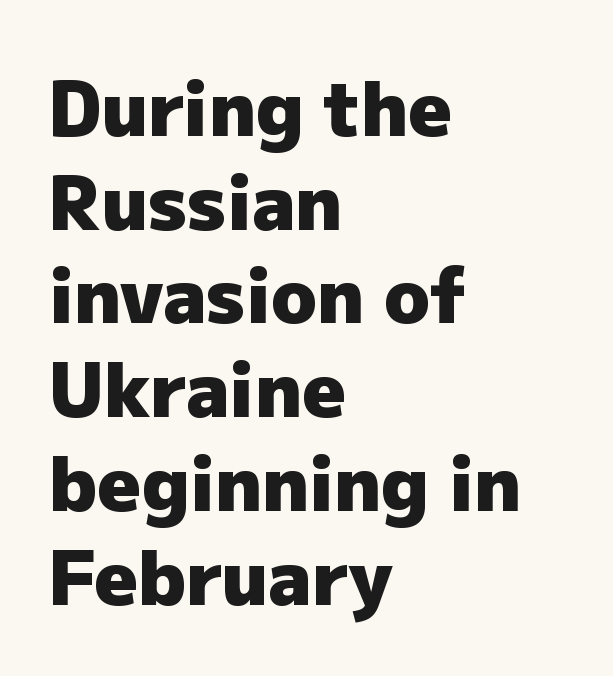
Q: Is the text bold? A: Yes.
Q: Is the text italic (slanted)? A: No, it is upright.
Q: Is the typeface a serif or a sans-serif typeface? A: Sans-serif.
Q: Is the text underlined? A: No.
Q: How is the paragraph aligned? A: Left-aligned.
Q: Is the spacing between letters normal or unusually wide? A: Normal.
Q: Is the spacing between lines tight, normal or loose? A: Normal.
Q: Width (condensed, normal, or wide)? A: Normal.
Q: Stroke contrast? A: Low.
Q: x-height? A: Medium.
Q: Monospaced? A: No.
